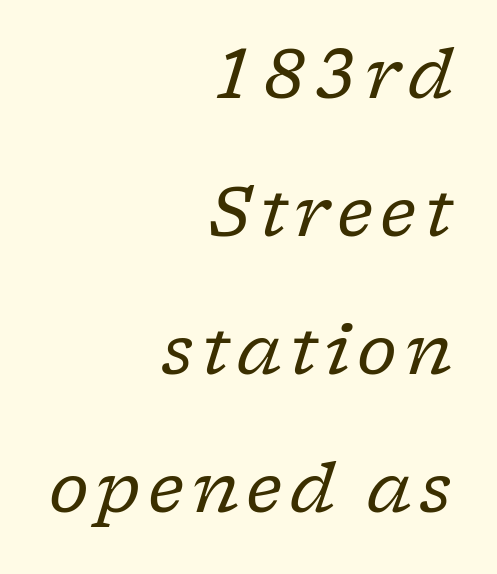
{"serif": "yes", "italic": "yes", "lean": "right", "slant_degrees": 17, "bold": "no", "weight": "regular", "width": "normal", "stroke_contrast": "low", "x_height": "medium", "monospaced": "no", "underline": "no", "align": "right", "line_spacing": "loose", "line_spacing_ratio": 2.03, "glyph_px": 68}
